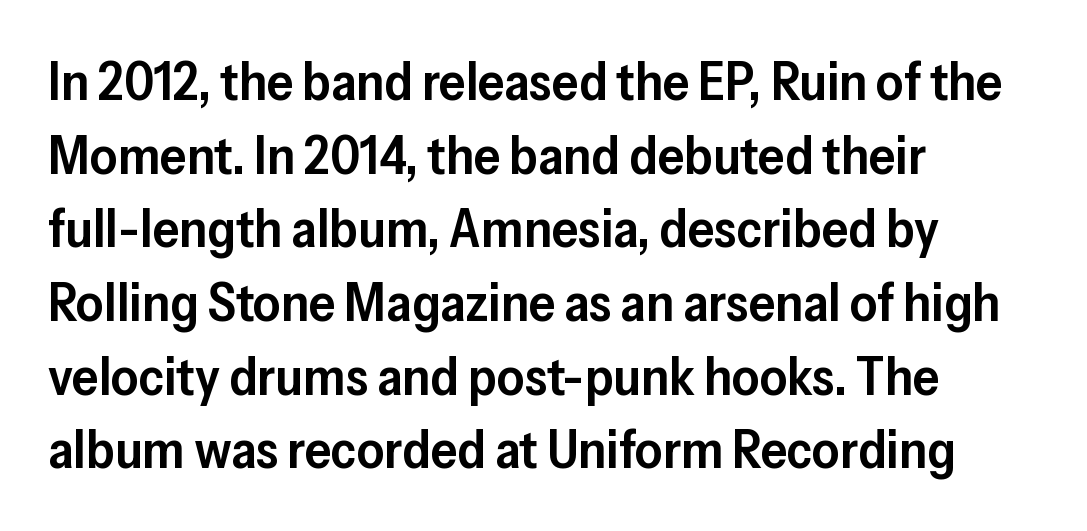
{"serif": "no", "italic": "no", "bold": "semi", "weight": "semibold", "width": "normal", "stroke_contrast": "low", "x_height": "medium", "monospaced": "no", "underline": "no", "align": "left", "line_spacing": "normal", "line_spacing_ratio": 1.39, "letter_spacing": "normal", "letter_spacing_em": 0.0, "glyph_px": 53}
